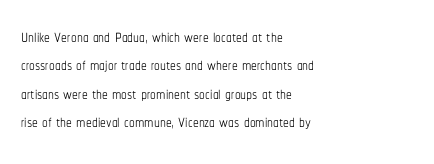
Nobody touched the tracking dial on this one. Visually the block forms a straight wall on the left and a jagged coastline on the right. Posture: upright roman. Beneath every word, the page is bare.
